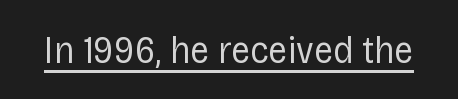
{"serif": "no", "italic": "no", "bold": "no", "weight": "regular", "width": "condensed", "stroke_contrast": "low", "x_height": "large", "monospaced": "no", "underline": "yes", "letter_spacing": "normal", "letter_spacing_em": 0.0, "glyph_px": 40}
